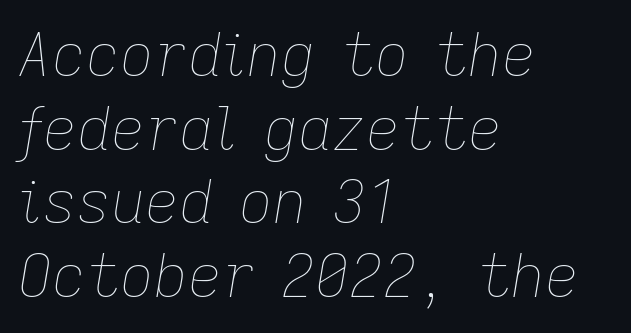
{"italic": "yes", "lean": "right", "slant_degrees": 9, "bold": "no", "weight": "thin", "width": "normal", "stroke_contrast": "low", "x_height": "medium", "monospaced": "no", "underline": "no", "align": "left", "line_spacing": "normal", "line_spacing_ratio": 1.25, "letter_spacing": "normal", "letter_spacing_em": 0.0, "glyph_px": 59}
